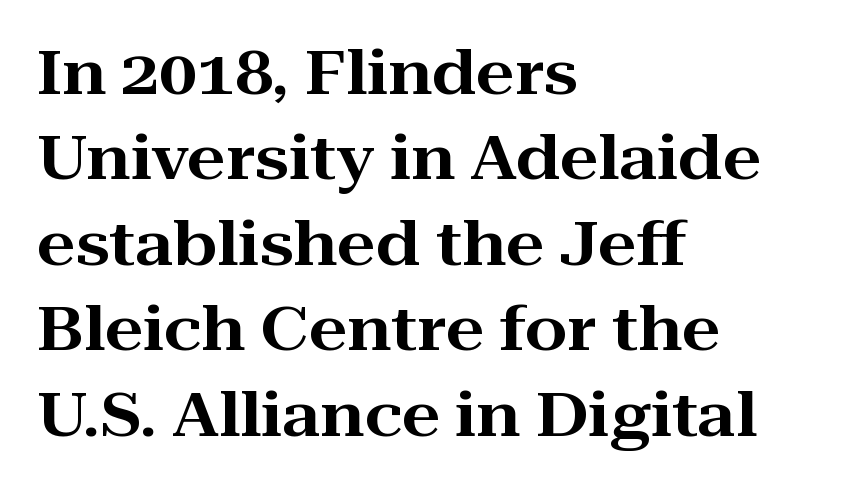
The image shows 61 px wide serif type, upright; set left-aligned, normal line spacing (1.4x), normal letter spacing, not underlined; high stroke contrast and a medium x-height.
